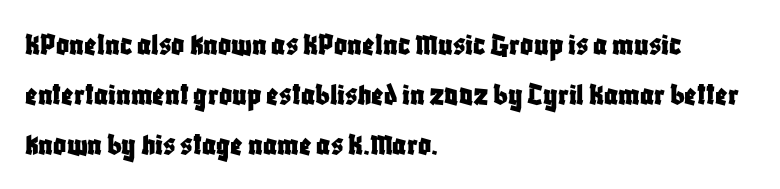
Which margin do the lines hug? The left one — the right edge is uneven. Default kerning and tracking; the words read as compact shapes. Does the leading feel generous? No, just average. Has an underline been added? It has not. No italicization has been applied; the sample stays upright. Think of a printed novel: that variable character pitch is what you see here.
